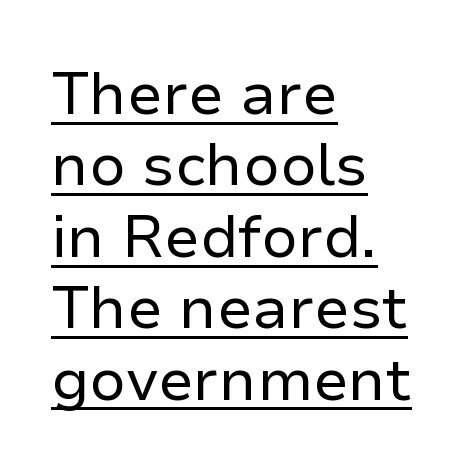
{"serif": "no", "italic": "no", "bold": "no", "weight": "regular", "width": "normal", "stroke_contrast": "low", "x_height": "medium", "monospaced": "no", "underline": "yes", "align": "left", "line_spacing_ratio": 1.21, "letter_spacing": "normal", "letter_spacing_em": 0.0, "glyph_px": 59}
